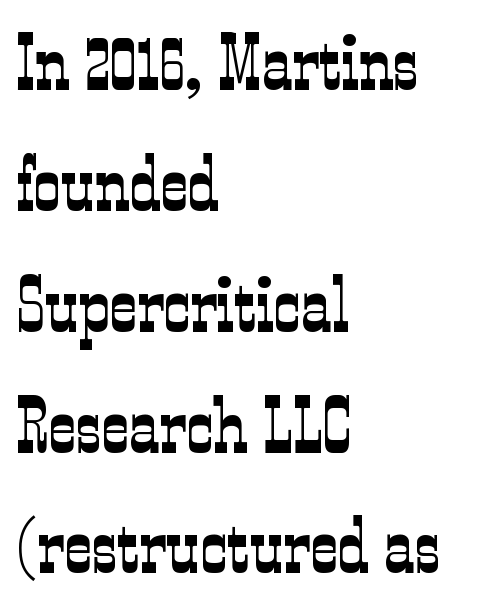
{"serif": "yes", "italic": "no", "bold": "no", "weight": "light", "width": "condensed", "stroke_contrast": "low", "x_height": "medium", "monospaced": "no", "underline": "no", "align": "left", "line_spacing": "normal", "line_spacing_ratio": 1.59, "letter_spacing": "normal", "letter_spacing_em": 0.0, "glyph_px": 76}
